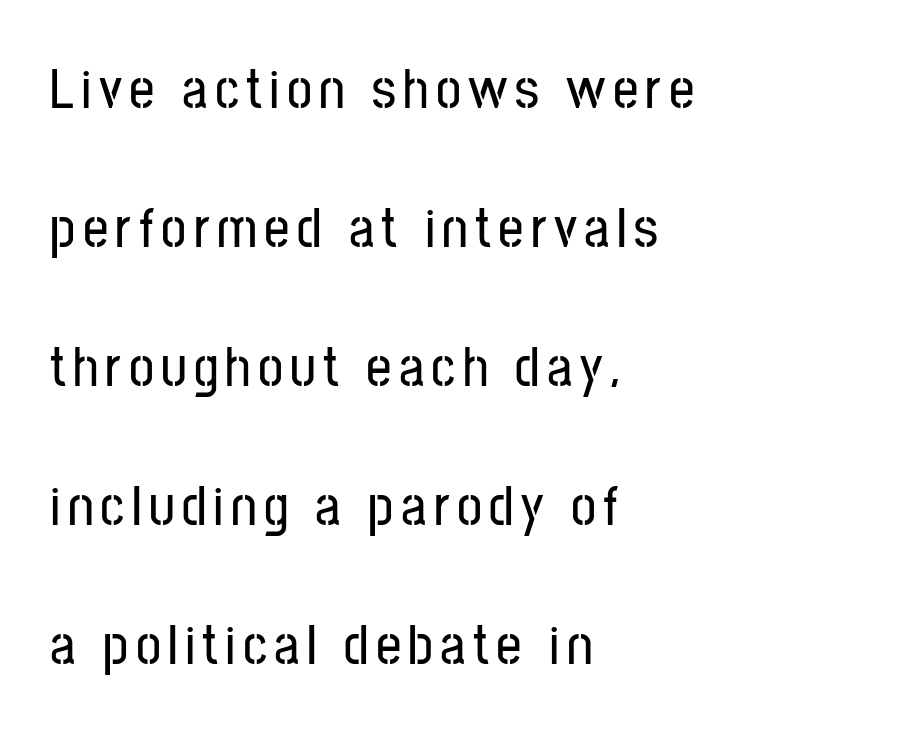
Q: Is the text italic (slanted)? A: No, it is upright.
Q: Is the typeface a serif or a sans-serif typeface? A: Sans-serif.
Q: Is the text underlined? A: No.
Q: How is the paragraph aligned? A: Left-aligned.
Q: Is the spacing between lines tight, normal or loose? A: Loose.
Q: Width (condensed, normal, or wide)? A: Condensed.
Q: Stroke contrast? A: Low.
Q: x-height? A: Medium.
Q: Monospaced? A: No.
